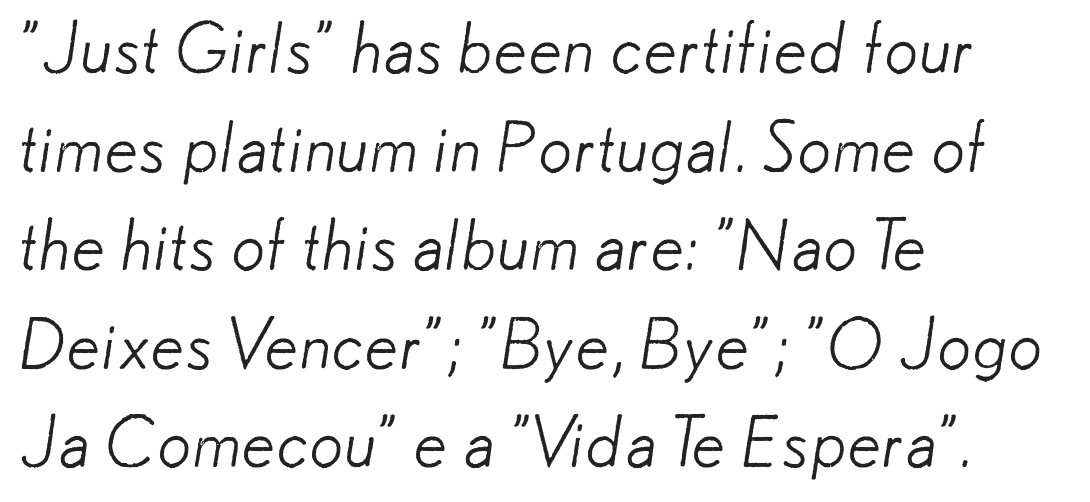
The image shows 68 px light sans-serif type; set left-aligned, normal line spacing (1.45x), normal letter spacing, not underlined; low stroke contrast and a small x-height.
